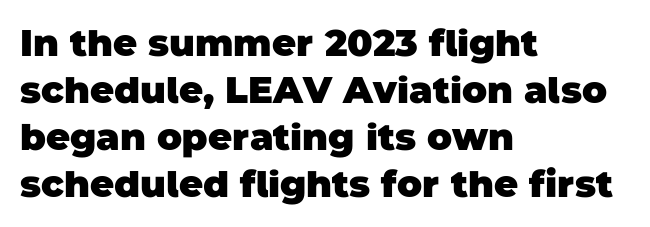
{"serif": "no", "bold": "yes", "weight": "heavy", "width": "normal", "stroke_contrast": "low", "x_height": "large", "monospaced": "no", "underline": "no", "align": "left", "line_spacing": "normal", "line_spacing_ratio": 1.27, "letter_spacing": "normal", "letter_spacing_em": 0.0, "glyph_px": 37}
